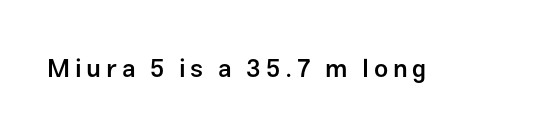
The image shows 25 px text type, upright; set not underlined.
